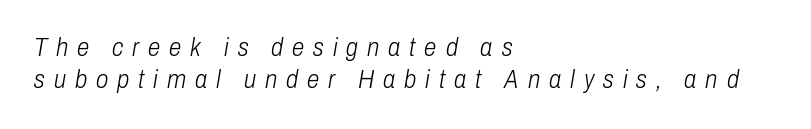
{"italic": "yes", "lean": "right", "slant_degrees": 10, "bold": "no", "underline": "no", "align": "left", "line_spacing": "normal", "line_spacing_ratio": 1.3, "letter_spacing": "wide", "letter_spacing_em": 0.36, "glyph_px": 25}
